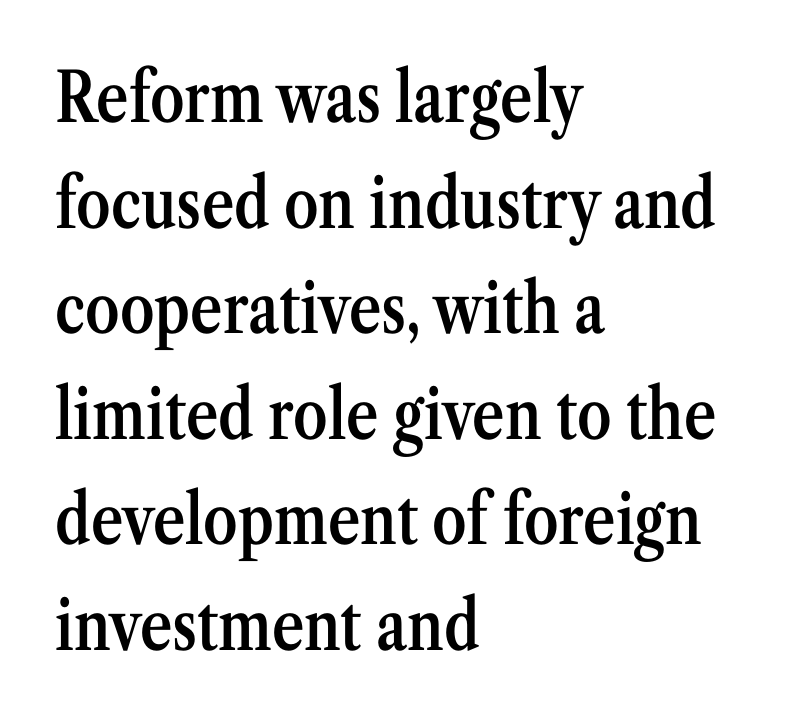
{"serif": "yes", "italic": "no", "bold": "semi", "weight": "semibold", "width": "condensed", "stroke_contrast": "medium", "x_height": "medium", "monospaced": "no", "underline": "no", "align": "left", "line_spacing": "normal", "line_spacing_ratio": 1.53, "letter_spacing": "normal", "letter_spacing_em": 0.0, "glyph_px": 69}
